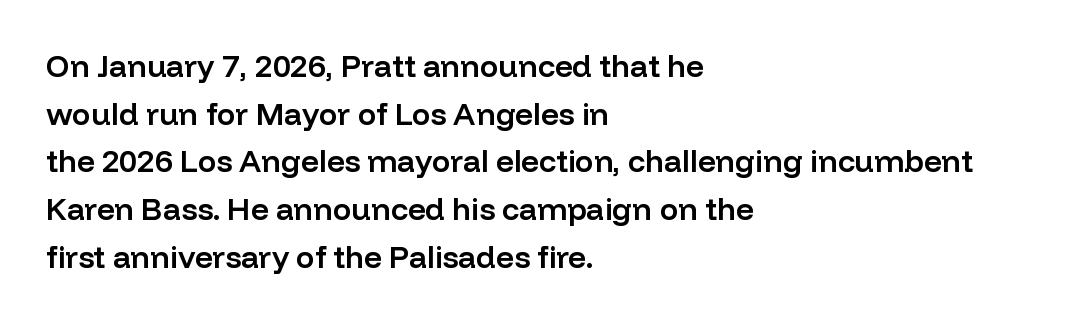
{"serif": "no", "italic": "no", "bold": "semi", "weight": "semibold", "width": "normal", "stroke_contrast": "low", "x_height": "medium", "monospaced": "no", "underline": "no", "align": "left", "line_spacing": "normal", "line_spacing_ratio": 1.54, "letter_spacing": "normal", "letter_spacing_em": 0.0, "glyph_px": 31}
